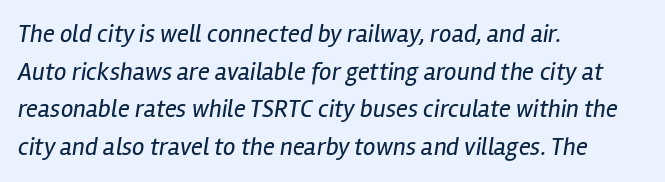
Q: Is the text bold? A: No.
Q: Is the text italic (slanted)? A: Yes, it leans right by about 12 degrees.
Q: Is the text underlined? A: No.
Q: How is the paragraph aligned? A: Left-aligned.
Q: Is the spacing between letters normal or unusually wide? A: Normal.
Q: Is the spacing between lines tight, normal or loose? A: Normal.
